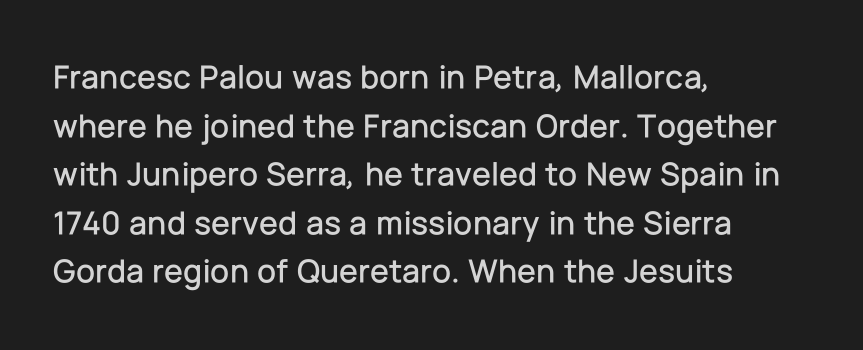
{"serif": "no", "italic": "no", "width": "normal", "stroke_contrast": "low", "x_height": "medium", "monospaced": "no", "underline": "no", "align": "left", "line_spacing": "normal", "line_spacing_ratio": 1.43, "letter_spacing": "normal", "letter_spacing_em": 0.0, "glyph_px": 34}
